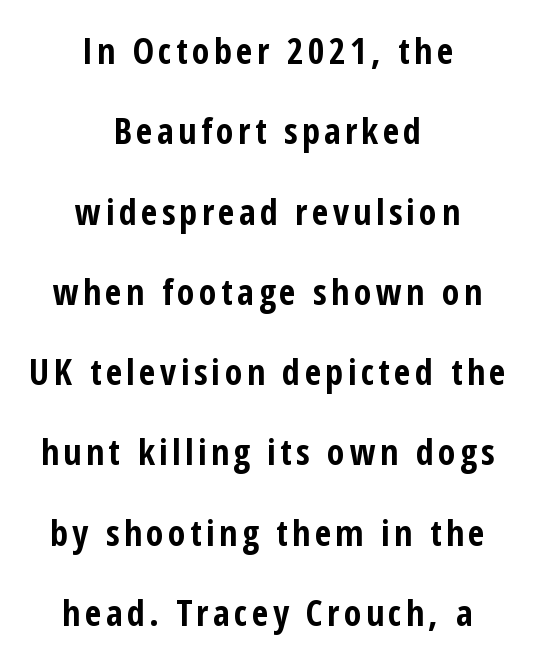
Q: Is the text bold? A: Yes.
Q: Is the text italic (slanted)? A: No, it is upright.
Q: Is the typeface a serif or a sans-serif typeface? A: Sans-serif.
Q: Is the text underlined? A: No.
Q: How is the paragraph aligned? A: Centered.
Q: Is the spacing between lines tight, normal or loose? A: Loose.
Q: Width (condensed, normal, or wide)? A: Condensed.
Q: Stroke contrast? A: Low.
Q: x-height? A: Medium.
Q: Monospaced? A: No.
